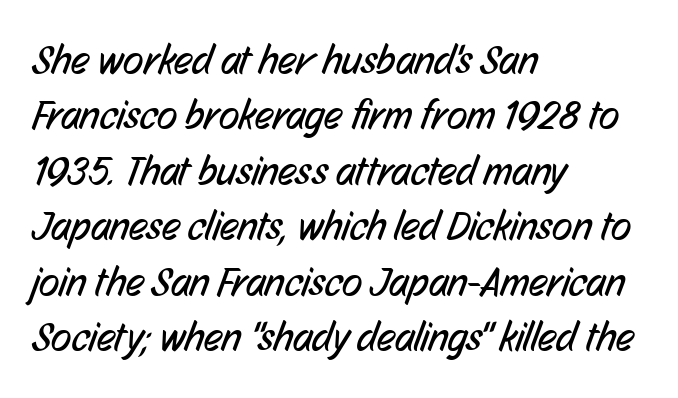
{"serif": "no", "bold": "no", "weight": "regular", "width": "condensed", "stroke_contrast": "low", "x_height": "medium", "monospaced": "no", "underline": "no", "align": "left", "line_spacing": "normal", "line_spacing_ratio": 1.32, "letter_spacing": "normal", "letter_spacing_em": 0.0, "glyph_px": 42}
